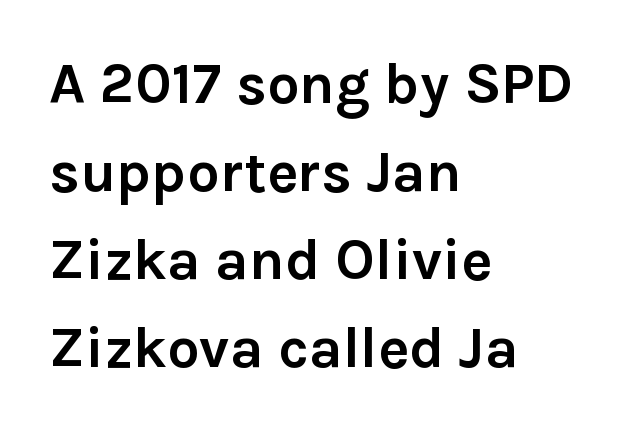
The image shows 58 px semibold sans-serif type, upright; set left-aligned, normal line spacing (1.52x), normal letter spacing, not underlined; low stroke contrast and a medium x-height.
